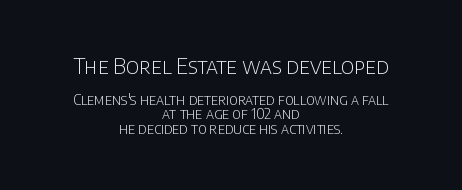
{"italic": "no", "bold": "no", "underline": "no", "align": "center", "line_spacing": "tight", "line_spacing_ratio": 1.02, "letter_spacing": "normal", "letter_spacing_em": 0.0, "larger_block": "first", "size_ratio": 1.5, "glyph_px": 21}
